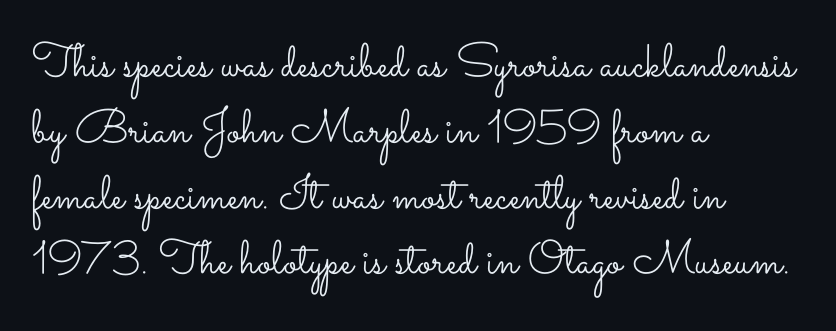
Q: Is the text bold? A: No.
Q: Is the text italic (slanted)? A: Yes.
Q: Is the text underlined? A: No.
Q: How is the paragraph aligned? A: Left-aligned.
Q: Is the spacing between letters normal or unusually wide? A: Normal.
Q: Is the spacing between lines tight, normal or loose? A: Normal.
Q: Width (condensed, normal, or wide)? A: Wide.
Q: Stroke contrast? A: Low.
Q: x-height? A: Small.
Q: Monospaced? A: No.
